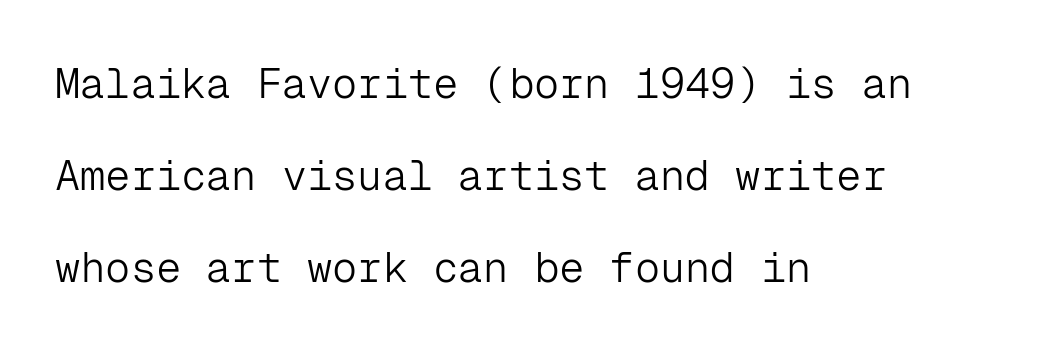
This sample has the even, mechanical cadence of fixed-width lettering. The space directly below the letters is spotless. Italic? Not at all — the glyphs are vertical. Type style note: lacks serifs. Notice the wide empty band between every row — that's loose leading.
